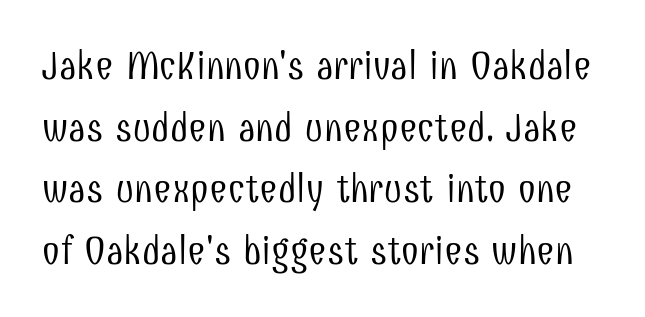
Q: Is the text bold? A: No.
Q: Is the text italic (slanted)? A: No, it is upright.
Q: Is the typeface a serif or a sans-serif typeface? A: Sans-serif.
Q: Is the text underlined? A: No.
Q: Is the spacing between letters normal or unusually wide? A: Normal.
Q: Is the spacing between lines tight, normal or loose? A: Normal.
Q: Width (condensed, normal, or wide)? A: Condensed.
Q: Stroke contrast? A: Low.
Q: x-height? A: Medium.
Q: Monospaced? A: No.
